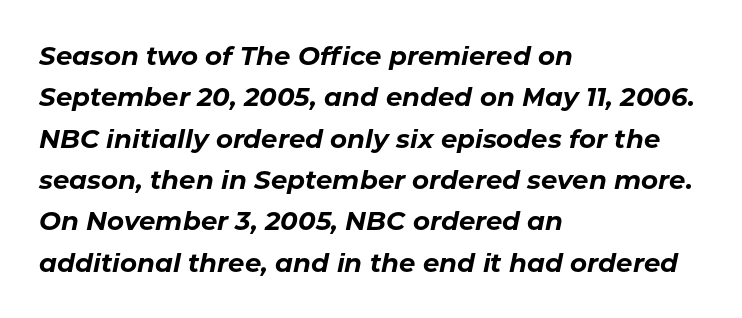
{"italic": "yes", "lean": "right", "slant_degrees": 11, "bold": "yes", "underline": "no", "align": "left", "line_spacing": "normal", "line_spacing_ratio": 1.59, "letter_spacing": "normal", "letter_spacing_em": 0.0, "glyph_px": 26}
